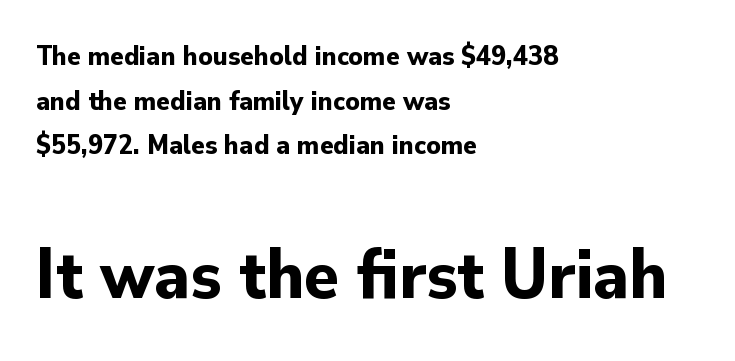
Q: Is the text bold? A: Yes.
Q: Is the text italic (slanted)? A: No, it is upright.
Q: Is the typeface a serif or a sans-serif typeface? A: Sans-serif.
Q: Is the text underlined? A: No.
Q: How is the paragraph aligned? A: Left-aligned.
Q: Is the spacing between letters normal or unusually wide? A: Normal.
Q: Is the spacing between lines tight, normal or loose? A: Normal.
Q: Which block of text is set in a larger size, the first (top) or the second (bottom)? A: The second (bottom) one.
Q: Width (condensed, normal, or wide)? A: Normal.
Q: Stroke contrast? A: Low.
Q: x-height? A: Small.
Q: Monospaced? A: No.
